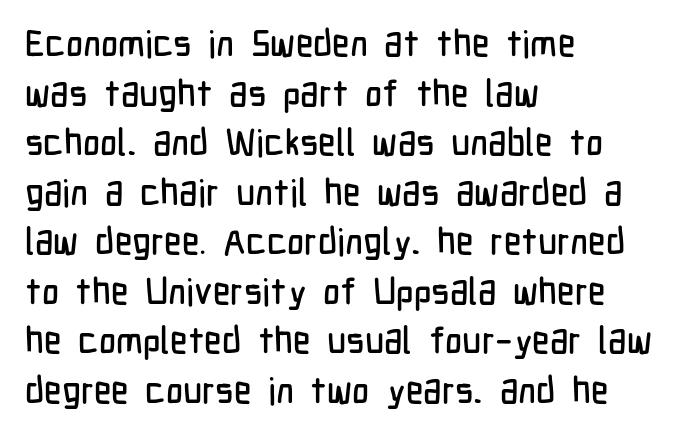
The image shows 37 px condensed sans-serif type, upright; set left-aligned, normal line spacing (1.34x), normal letter spacing, not underlined; low stroke contrast and a medium x-height.
